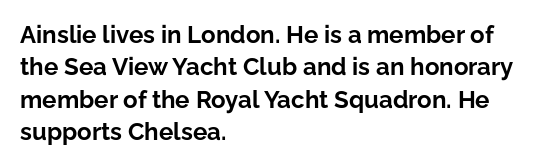
The image shows 24 px bold type, upright; set left-aligned, normal line spacing (1.35x), normal letter spacing, not underlined.
